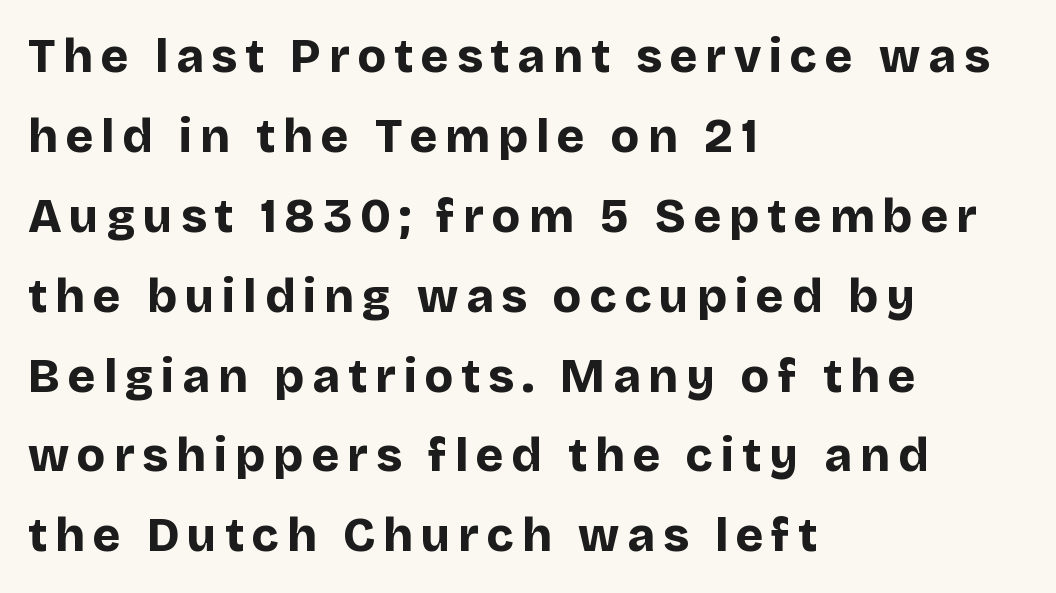
Does the leading feel generous? No, just average. Classification — sans serif. Compared with a centered layout, this one pins lines to the left instead. These lines are rendered in a variable-pitch font. The zone under the glyphs is completely vacant.
